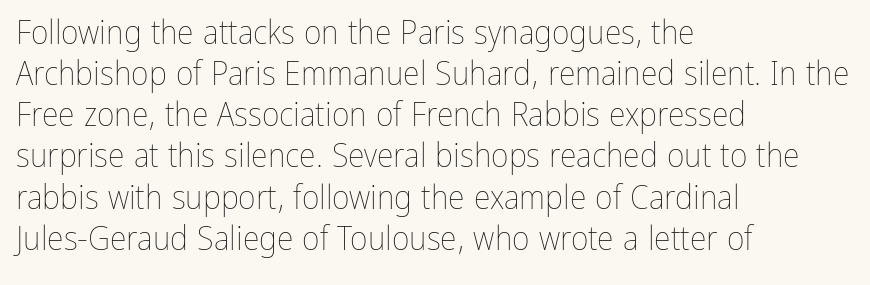
Characters remain perfectly vertical along every line. Reading down the block, your eye returns to a fixed left position each line. Ink coverage per letter is moderate at most. Varying glyph widths throughout — classic text-font behaviour. The string is rendered with underlining switched off.
